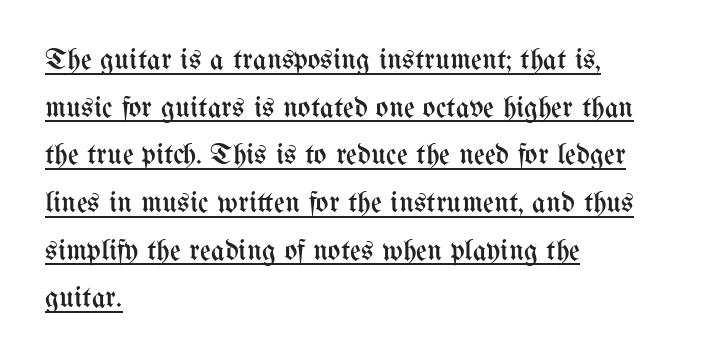
Character widths vary here, with narrow letters taking less room than wide ones. The rows are spaced the way most documents space them. No chunkiness to these letters — they're not bold. The gaps between neighbouring characters are ordinary and unremarkable. The setting favours the left margin, as ordinary paragraphs usually do.
